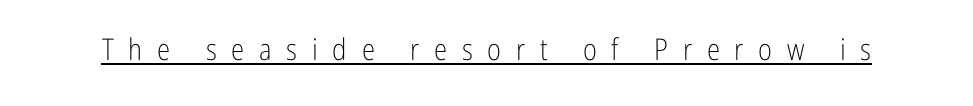
Is the stroke heavy? The answer is a plain regular-or-lighter. Examine the stroke ends and you'll find no serifs. Letter spacing: wide. The face used here appears with an underline applied. The passage shown is typed in a proportional face where columns would drift. Posture: upright roman.
